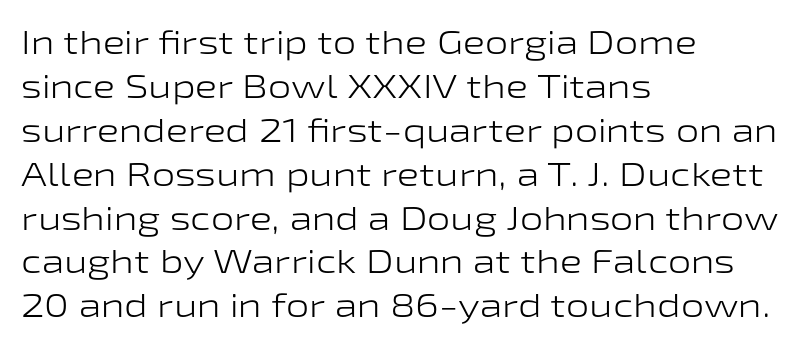
Q: Is the text bold? A: No.
Q: Is the text italic (slanted)? A: No, it is upright.
Q: Is the typeface a serif or a sans-serif typeface? A: Sans-serif.
Q: Is the text underlined? A: No.
Q: How is the paragraph aligned? A: Left-aligned.
Q: Is the spacing between letters normal or unusually wide? A: Normal.
Q: Is the spacing between lines tight, normal or loose? A: Normal.
Q: Width (condensed, normal, or wide)? A: Wide.
Q: Stroke contrast? A: Low.
Q: x-height? A: Medium.
Q: Monospaced? A: No.
